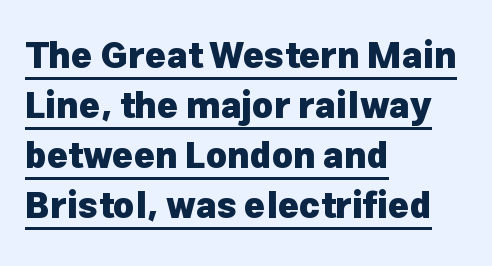
The image shows 36 px heavy sans-serif type, upright; set left-aligned, normal line spacing (1.39x), normal letter spacing, underlined; low stroke contrast and a medium x-height.
